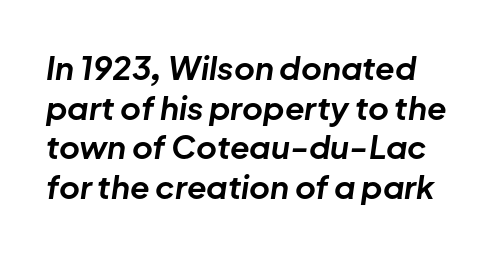
Q: Is the text bold? A: Yes.
Q: Is the text italic (slanted)? A: Yes, it leans right by about 8 degrees.
Q: Is the text underlined? A: No.
Q: Is the spacing between letters normal or unusually wide? A: Normal.
Q: Width (condensed, normal, or wide)? A: Normal.
Q: Stroke contrast? A: Low.
Q: x-height? A: Medium.
Q: Monospaced? A: No.
